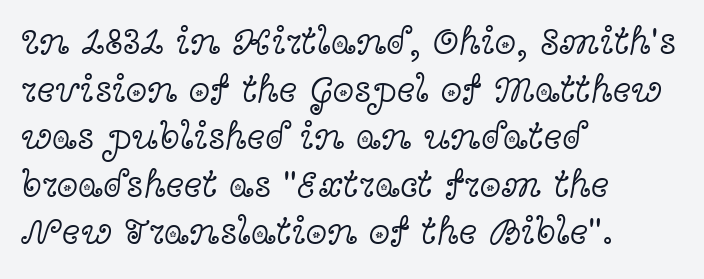
Q: Is the text bold? A: No.
Q: Is the text italic (slanted)? A: Yes.
Q: Is the typeface a serif or a sans-serif typeface? A: Serif.
Q: Is the text underlined? A: No.
Q: How is the paragraph aligned? A: Left-aligned.
Q: Is the spacing between letters normal or unusually wide? A: Normal.
Q: Width (condensed, normal, or wide)? A: Wide.
Q: x-height? A: Medium.
Q: Monospaced? A: No.
